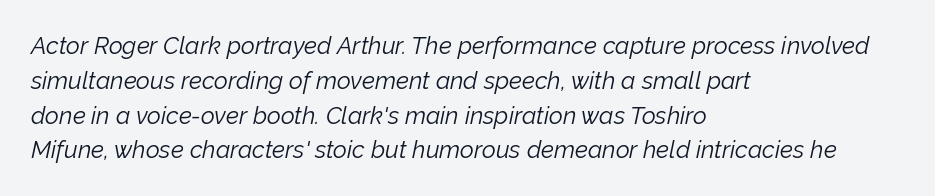
{"italic": "yes", "lean": "right", "slant_degrees": 12, "bold": "no", "underline": "no", "align": "left", "line_spacing": "normal", "line_spacing_ratio": 1.45, "letter_spacing": "normal", "letter_spacing_em": 0.0, "glyph_px": 24}
